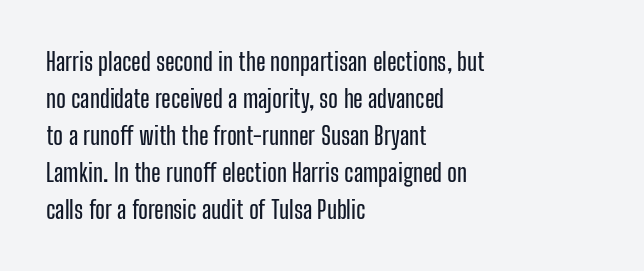
The image shows 25 px text type, upright; set left-aligned, normal line spacing (1.48x), normal letter spacing, not underlined.
